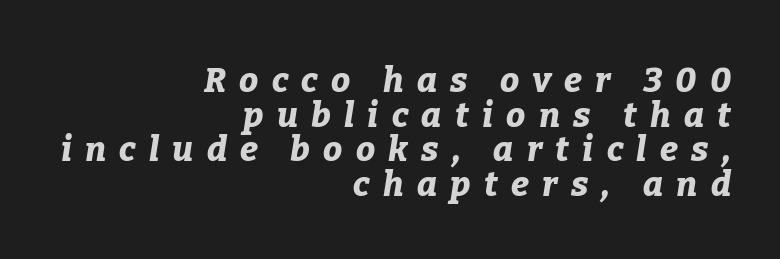
The image shows 34 px bold type, italic (leaning right); set right-aligned, tight line spacing (1.02x), unusually wide letter spacing (+0.39 em), not underlined; low stroke contrast and a medium x-height.
